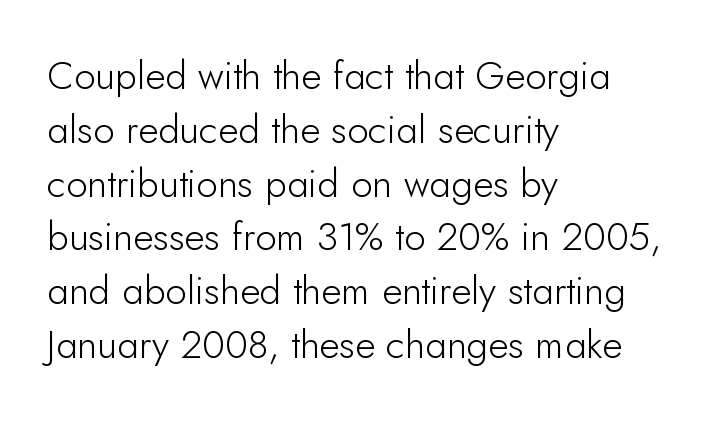
{"serif": "no", "italic": "no", "bold": "no", "weight": "light", "width": "normal", "stroke_contrast": "low", "x_height": "small", "monospaced": "no", "underline": "no", "align": "left", "line_spacing": "normal", "line_spacing_ratio": 1.38, "letter_spacing": "normal", "letter_spacing_em": 0.0, "glyph_px": 39}
